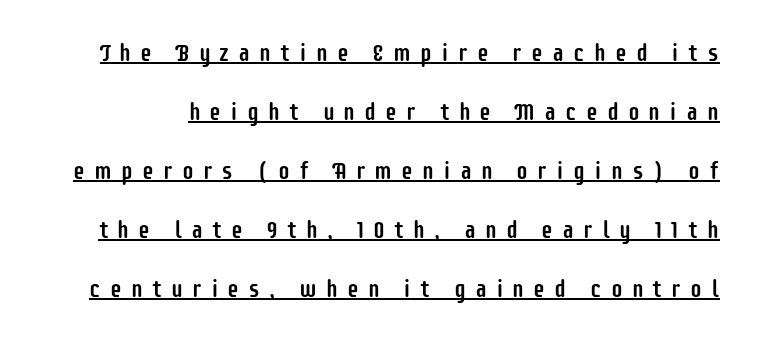
The image shows 24 px text type, upright; set loose line spacing (2.46x), unusually wide letter spacing (+0.37 em), underlined.
